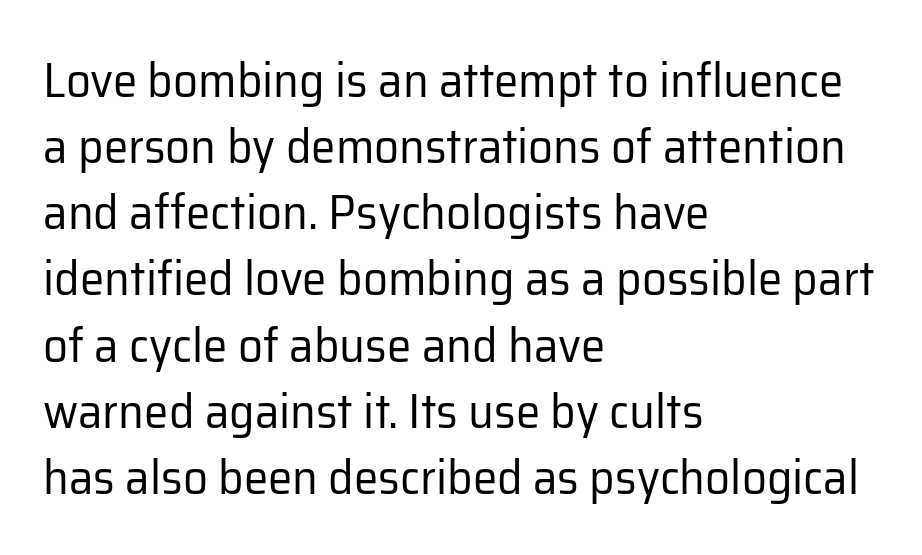
Q: Is the text bold? A: No.
Q: Is the text italic (slanted)? A: No, it is upright.
Q: Is the typeface a serif or a sans-serif typeface? A: Sans-serif.
Q: Is the text underlined? A: No.
Q: How is the paragraph aligned? A: Left-aligned.
Q: Is the spacing between letters normal or unusually wide? A: Normal.
Q: Is the spacing between lines tight, normal or loose? A: Normal.
Q: Width (condensed, normal, or wide)? A: Normal.
Q: Stroke contrast? A: Low.
Q: x-height? A: Medium.
Q: Monospaced? A: No.
